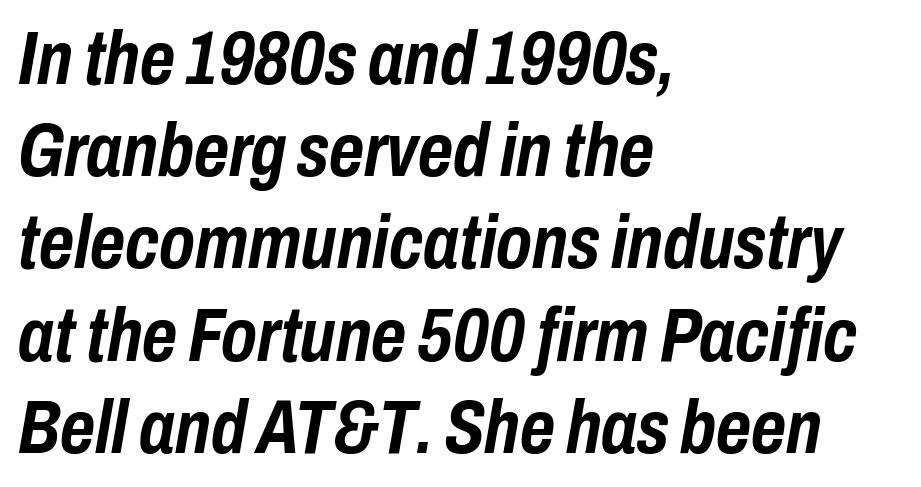
The image shows 75 px semibold, condensed type, italic (leaning right); set left-aligned, line spacing 1.23x, normal letter spacing, not underlined; low stroke contrast and a medium x-height.
